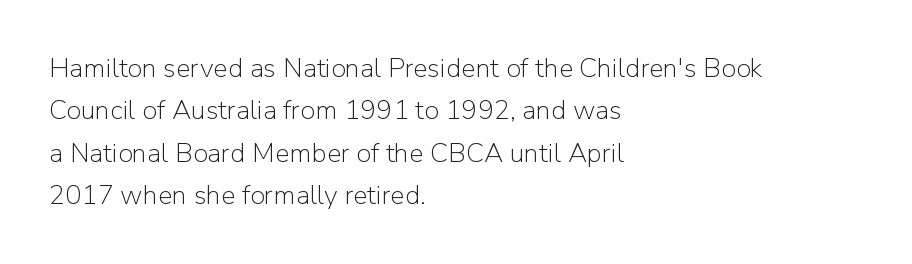
The image shows 27 px text type, upright; set left-aligned, normal line spacing (1.57x), normal letter spacing, not underlined.
